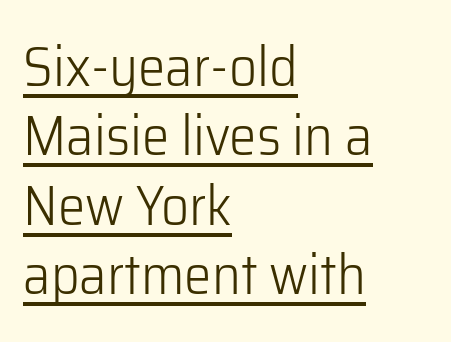
Q: Is the text bold? A: No.
Q: Is the text italic (slanted)? A: No, it is upright.
Q: Is the typeface a serif or a sans-serif typeface? A: Sans-serif.
Q: Is the text underlined? A: Yes.
Q: How is the paragraph aligned? A: Left-aligned.
Q: Is the spacing between letters normal or unusually wide? A: Normal.
Q: Is the spacing between lines tight, normal or loose? A: Normal.
Q: Width (condensed, normal, or wide)? A: Normal.
Q: Stroke contrast? A: Low.
Q: x-height? A: Medium.
Q: Monospaced? A: No.
